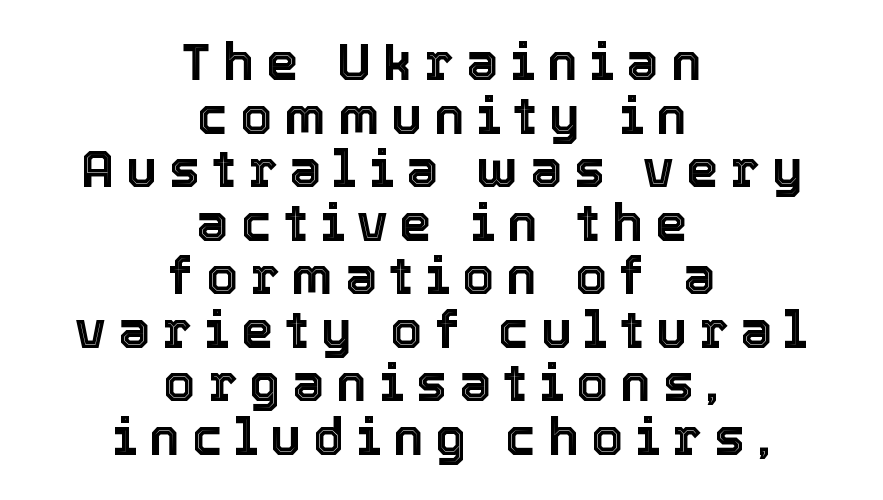
Q: Is the text italic (slanted)? A: No, it is upright.
Q: Is the text underlined? A: No.
Q: How is the paragraph aligned? A: Centered.
Q: Is the spacing between letters normal or unusually wide? A: Unusually wide.
Q: Is the spacing between lines tight, normal or loose? A: Tight.
Q: Width (condensed, normal, or wide)? A: Normal.
Q: x-height? A: Medium.
Q: Monospaced? A: No.
